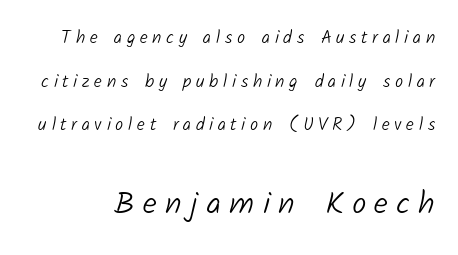
Stems and bowls with no extra thickness — not bold. Look at the bottom of the vertical strokes: they stop flat, with no serifs. A typesetter would call this leading open, well beyond the default. The rendering uses natural spacing where letterforms have individual widths. The letters in the lower block stand taller than those in the block above. The gaps between neighbouring characters are conspicuously large.
